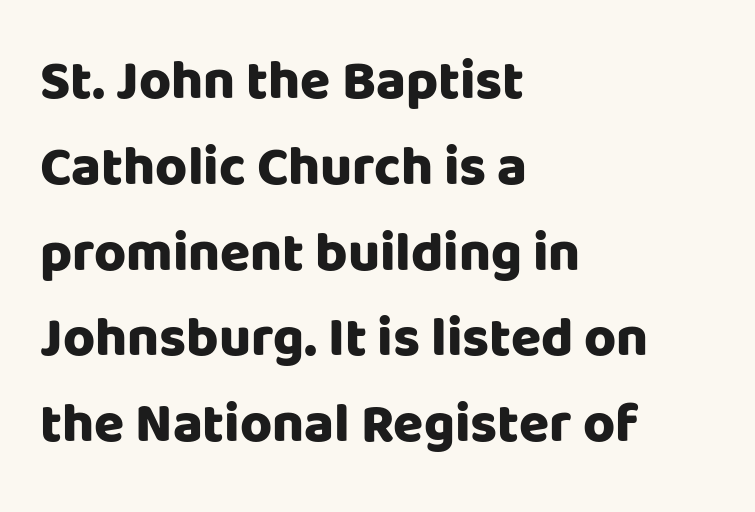
These words are printed bold, with thick strokes throughout. Leading matches the norm, producing a regular column. Just letters on the line, the space beneath them empty. The text block is weighted toward the left margin, trailing off unevenly rightward. The face used here is rendered with its standard letterfit.
